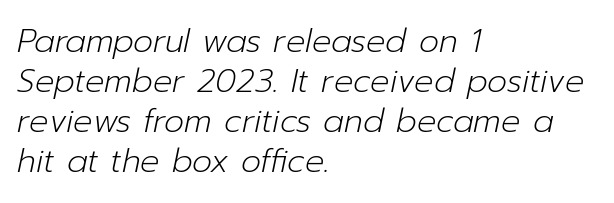
Q: Is the text bold? A: No.
Q: Is the text italic (slanted)? A: Yes, it leans right by about 12 degrees.
Q: Is the text underlined? A: No.
Q: How is the paragraph aligned? A: Left-aligned.
Q: Is the spacing between letters normal or unusually wide? A: Normal.
Q: Is the spacing between lines tight, normal or loose? A: Normal.
Q: Width (condensed, normal, or wide)? A: Normal.
Q: Stroke contrast? A: Low.
Q: x-height? A: Medium.
Q: Monospaced? A: No.
